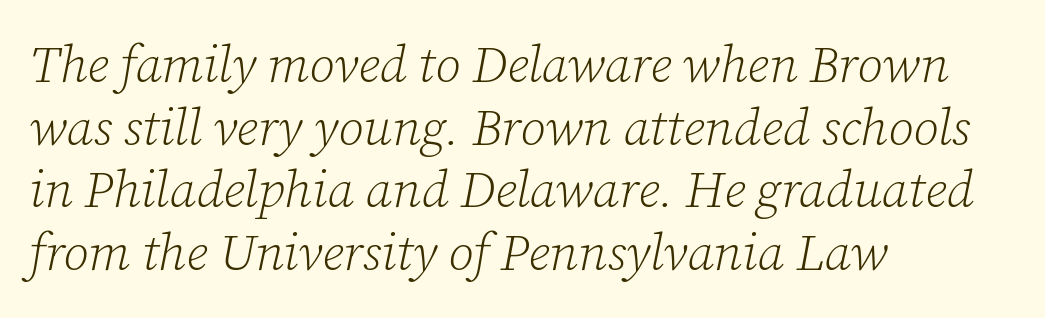
Q: Is the text bold? A: No.
Q: Is the text italic (slanted)? A: Yes, it leans right by about 12 degrees.
Q: Is the typeface a serif or a sans-serif typeface? A: Serif.
Q: Is the text underlined? A: No.
Q: How is the paragraph aligned? A: Left-aligned.
Q: Is the spacing between letters normal or unusually wide? A: Normal.
Q: Width (condensed, normal, or wide)? A: Normal.
Q: Stroke contrast? A: Low.
Q: x-height? A: Medium.
Q: Monospaced? A: No.
